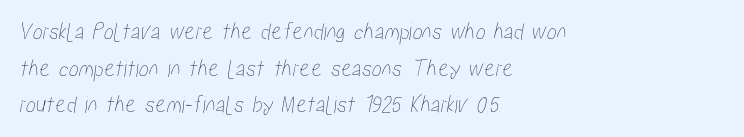
Q: Is the text underlined? A: No.
Q: How is the paragraph aligned? A: Left-aligned.
Q: Is the spacing between letters normal or unusually wide? A: Normal.
Q: Is the spacing between lines tight, normal or loose? A: Normal.
